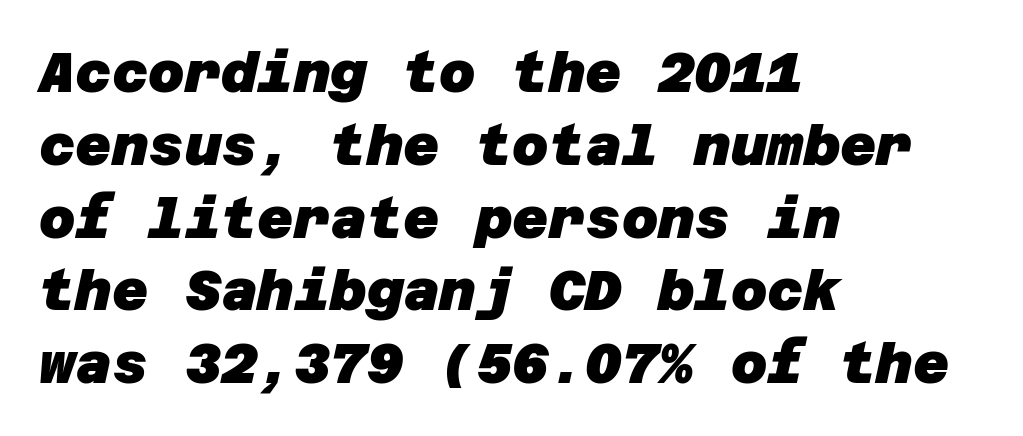
Letters rest on an invisible, unmarked baseline. The characters look thick and weighty, a clear bold. Spacing between characters is what you'd get straight out of the box. Left-aligned paragraph, ragged on the right.
